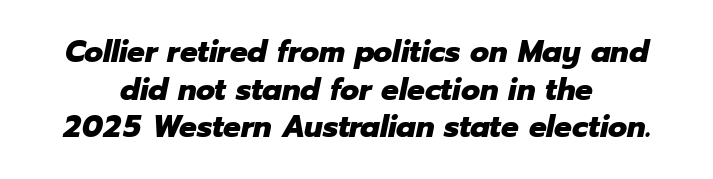
Q: Is the text bold? A: Yes.
Q: Is the text italic (slanted)? A: Yes, it leans right by about 12 degrees.
Q: Is the text underlined? A: No.
Q: How is the paragraph aligned? A: Centered.
Q: Is the spacing between letters normal or unusually wide? A: Normal.
Q: Width (condensed, normal, or wide)? A: Normal.
Q: Stroke contrast? A: Low.
Q: x-height? A: Medium.
Q: Monospaced? A: No.
